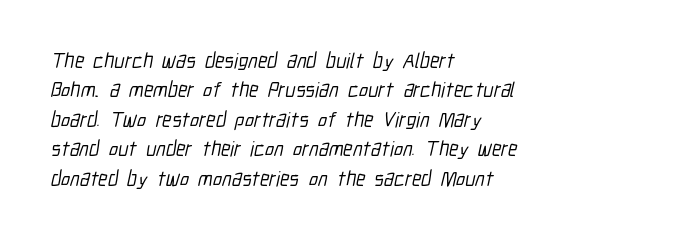
{"underline": "no", "align": "left", "line_spacing": "normal", "line_spacing_ratio": 1.4, "letter_spacing": "normal", "letter_spacing_em": 0.0, "glyph_px": 21}
